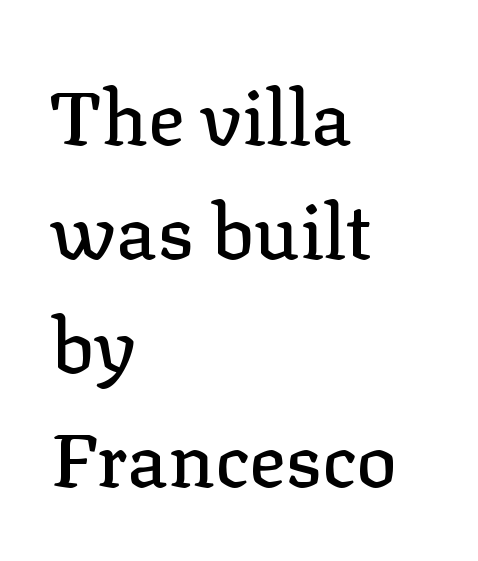
{"serif": "yes", "italic": "no", "width": "normal", "stroke_contrast": "low", "x_height": "medium", "monospaced": "no", "underline": "no", "align": "left", "line_spacing": "normal", "line_spacing_ratio": 1.5, "letter_spacing": "normal", "letter_spacing_em": 0.0, "glyph_px": 76}
